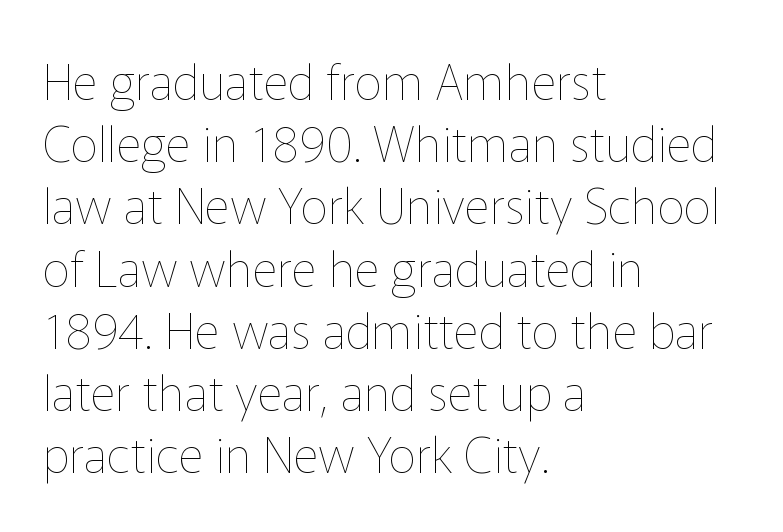
{"italic": "no", "bold": "no", "weight": "thin", "width": "normal", "stroke_contrast": "low", "x_height": "medium", "monospaced": "no", "underline": "no", "align": "left", "line_spacing": "normal", "line_spacing_ratio": 1.27, "letter_spacing": "normal", "letter_spacing_em": 0.0, "glyph_px": 49}
